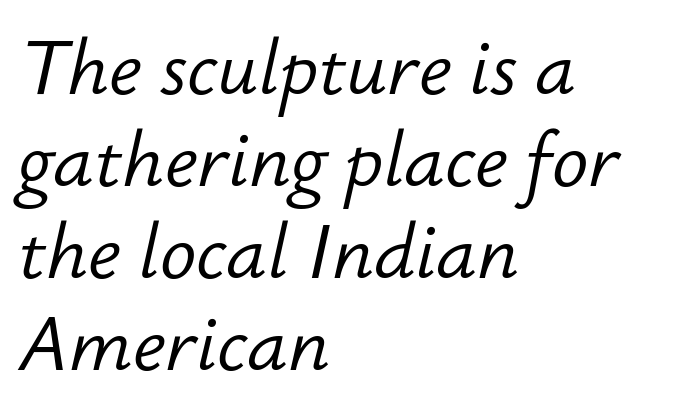
Q: Is the text bold? A: No.
Q: Is the text italic (slanted)? A: Yes, it leans right by about 12 degrees.
Q: Is the text underlined? A: No.
Q: How is the paragraph aligned? A: Left-aligned.
Q: Is the spacing between letters normal or unusually wide? A: Normal.
Q: Width (condensed, normal, or wide)? A: Normal.
Q: Stroke contrast? A: Low.
Q: x-height? A: Small.
Q: Monospaced? A: No.
